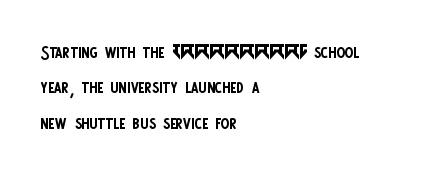
Q: Is the text bold? A: No.
Q: Is the text italic (slanted)? A: No, it is upright.
Q: Is the text underlined? A: No.
Q: How is the paragraph aligned? A: Left-aligned.
Q: Is the spacing between letters normal or unusually wide? A: Normal.
Q: Is the spacing between lines tight, normal or loose? A: Normal.
